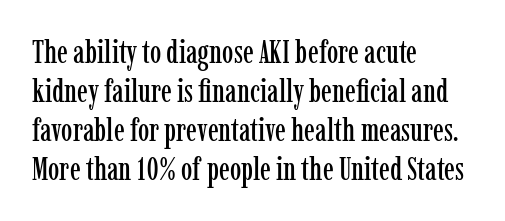
The image shows 32 px condensed serif type, upright; set left-aligned, line spacing 1.22x, normal letter spacing, not underlined; low stroke contrast and a medium x-height.
